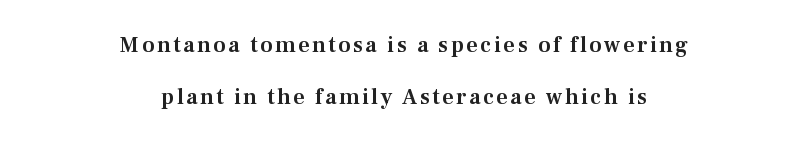
Q: Is the text italic (slanted)? A: No, it is upright.
Q: Is the text underlined? A: No.
Q: How is the paragraph aligned? A: Centered.
Q: Is the spacing between lines tight, normal or loose? A: Loose.
